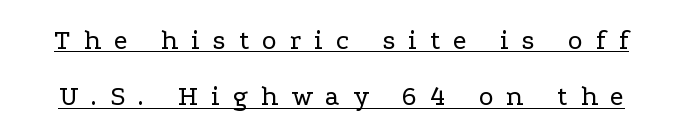
Q: Is the text bold? A: No.
Q: Is the text italic (slanted)? A: No, it is upright.
Q: Is the typeface a serif or a sans-serif typeface? A: Serif.
Q: Is the text underlined? A: Yes.
Q: Is the spacing between letters normal or unusually wide? A: Unusually wide.
Q: Is the spacing between lines tight, normal or loose? A: Loose.
Q: Width (condensed, normal, or wide)? A: Wide.
Q: Stroke contrast? A: Low.
Q: x-height? A: Medium.
Q: Monospaced? A: No.
